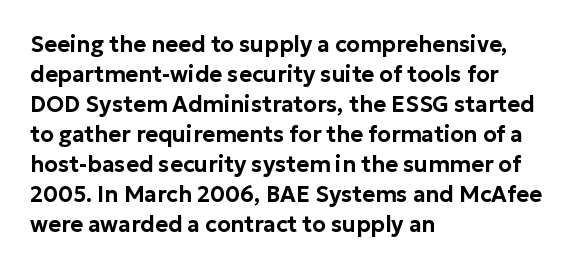
Q: Is the text italic (slanted)? A: No, it is upright.
Q: Is the text underlined? A: No.
Q: How is the paragraph aligned? A: Left-aligned.
Q: Is the spacing between letters normal or unusually wide? A: Normal.
Q: Is the spacing between lines tight, normal or loose? A: Normal.
